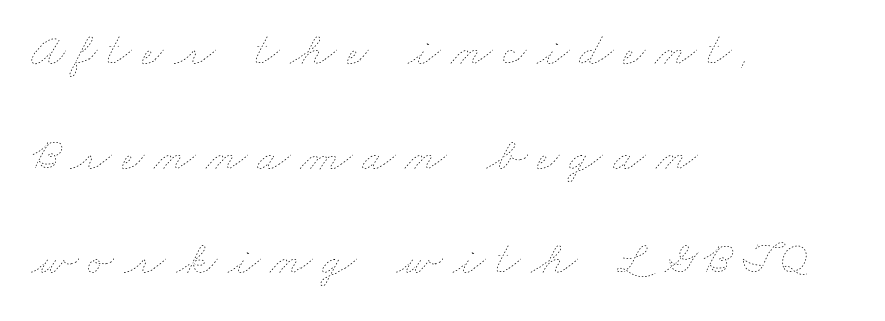
Q: Is the text bold? A: No.
Q: Is the text underlined? A: No.
Q: How is the paragraph aligned? A: Left-aligned.
Q: Is the spacing between letters normal or unusually wide? A: Unusually wide.
Q: Is the spacing between lines tight, normal or loose? A: Loose.
Q: Width (condensed, normal, or wide)? A: Wide.
Q: Stroke contrast? A: Low.
Q: x-height? A: Small.
Q: Monospaced? A: No.
